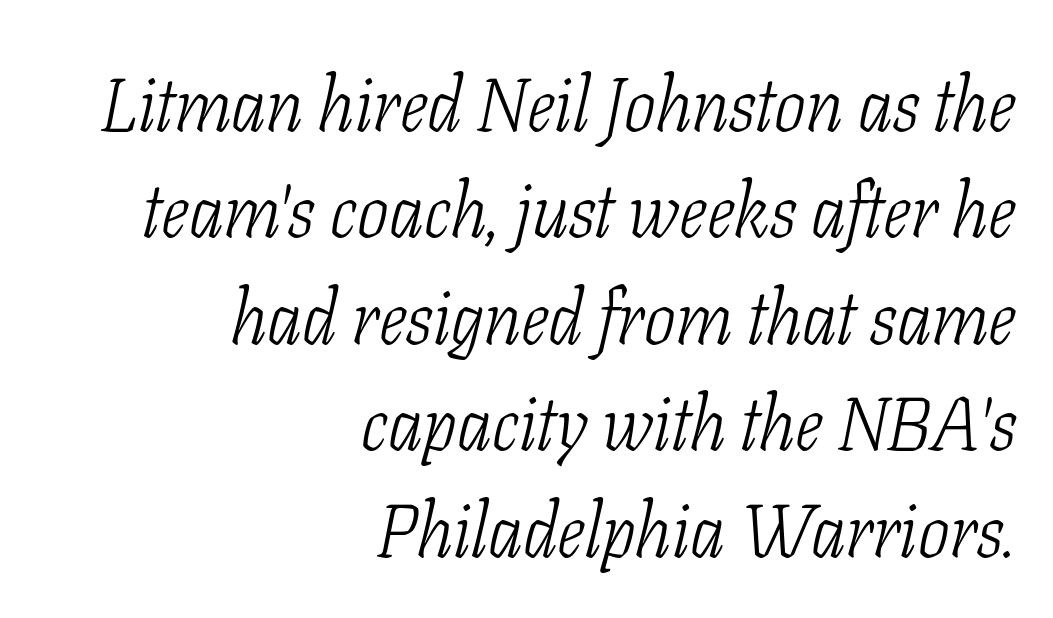
{"serif": "yes", "italic": "yes", "lean": "right", "slant_degrees": 11, "bold": "no", "weight": "light", "width": "condensed", "stroke_contrast": "low", "x_height": "medium", "monospaced": "no", "underline": "no", "align": "right", "line_spacing": "normal", "line_spacing_ratio": 1.42, "letter_spacing": "normal", "letter_spacing_em": 0.0, "glyph_px": 75}
